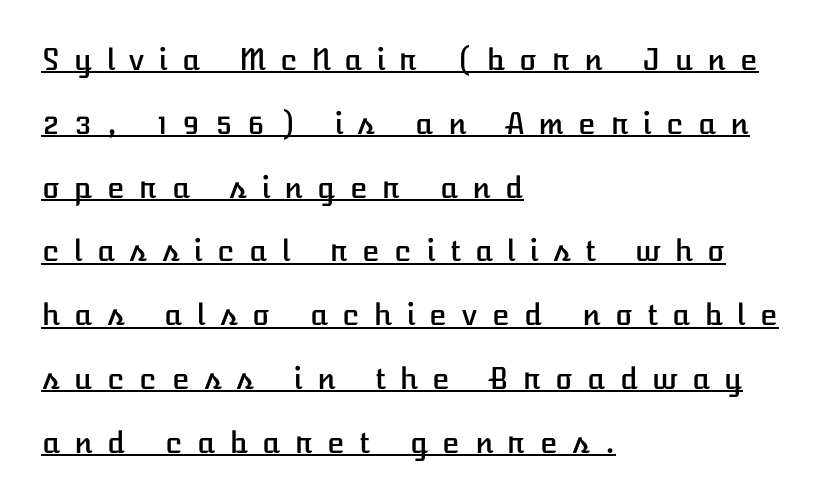
The image shows 29 px text type, upright; set left-aligned, loose line spacing (2.2x), unusually wide letter spacing (+0.45 em), underlined; low stroke contrast and a medium x-height.
